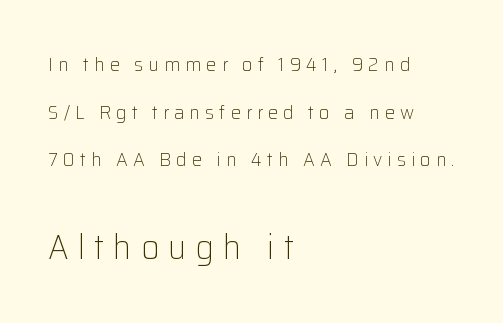
Observe the absence of serifs on each vertical stroke in this sample. Regarding leading, the lines here are spaced well apart. Italic? Not at all — the glyphs are vertical. Line starts are locked; line ends wander.
